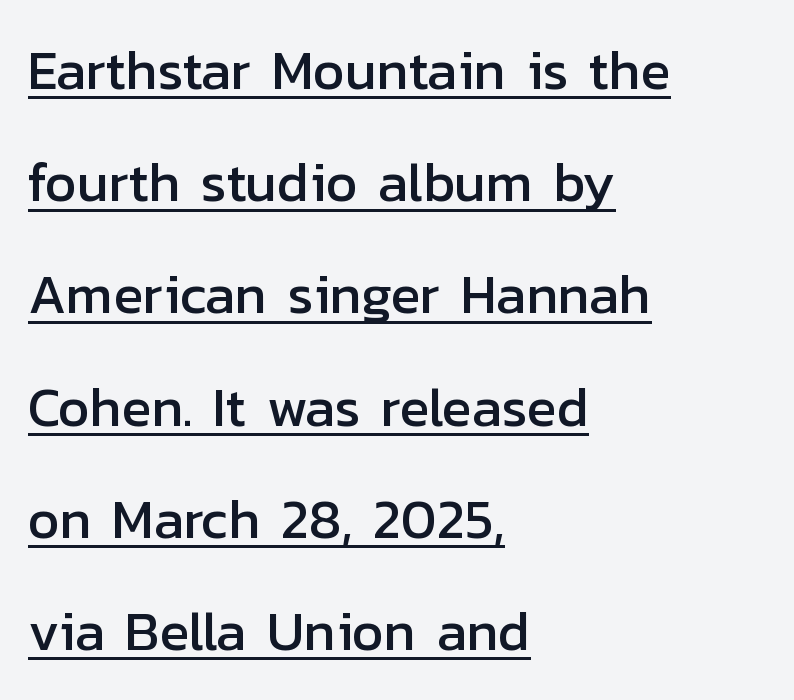
The image shows 55 px sans-serif type, upright; set left-aligned, loose line spacing (2.04x), normal letter spacing, underlined; low stroke contrast and a medium x-height.
